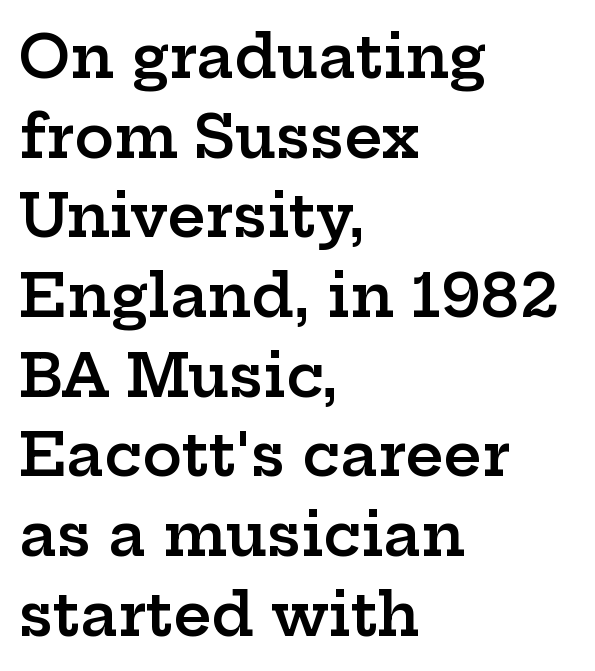
The image shows 59 px semibold, wide serif type, upright; set left-aligned, normal line spacing (1.35x), normal letter spacing, not underlined; low stroke contrast and a medium x-height.
